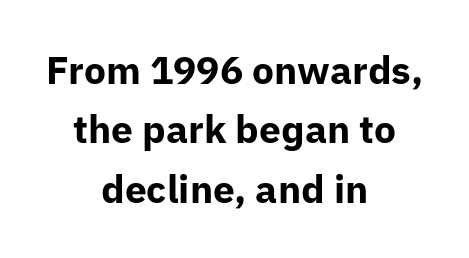
{"serif": "no", "italic": "no", "bold": "yes", "weight": "bold", "width": "normal", "stroke_contrast": "low", "x_height": "medium", "monospaced": "no", "underline": "no", "align": "center", "line_spacing": "normal", "line_spacing_ratio": 1.52, "letter_spacing": "normal", "letter_spacing_em": 0.0, "glyph_px": 39}
